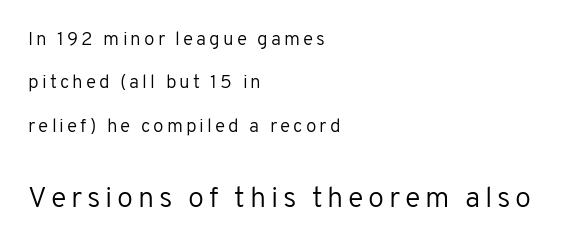
The image shows 29 px regular-weight sans-serif type, upright; set left-aligned, loose line spacing (2.28x), not underlined; the second (bottom) block is 1.53x larger; low stroke contrast and a medium x-height.
